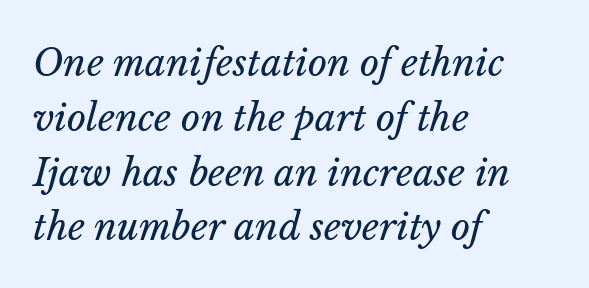
The image shows 37 px regular-weight type, italic (leaning right); set left-aligned, normal line spacing (1.48x), normal letter spacing, not underlined; low stroke contrast and a medium x-height.
